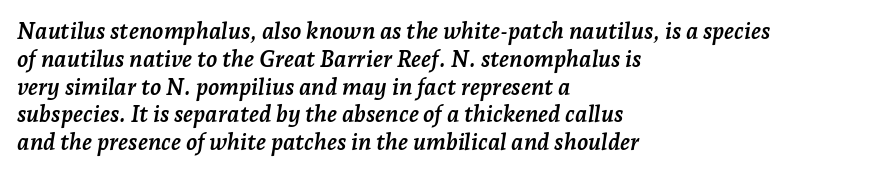
Anything drawn beneath the words? Only blank space. As a designer I'd log this as weight 700, bold. Is the type slanted? Yes — the strokes lean at a clear angle. The paragraph has a hard left edge and a soft right edge. The letters sit at their default tracking, neither squeezed nor spread.
